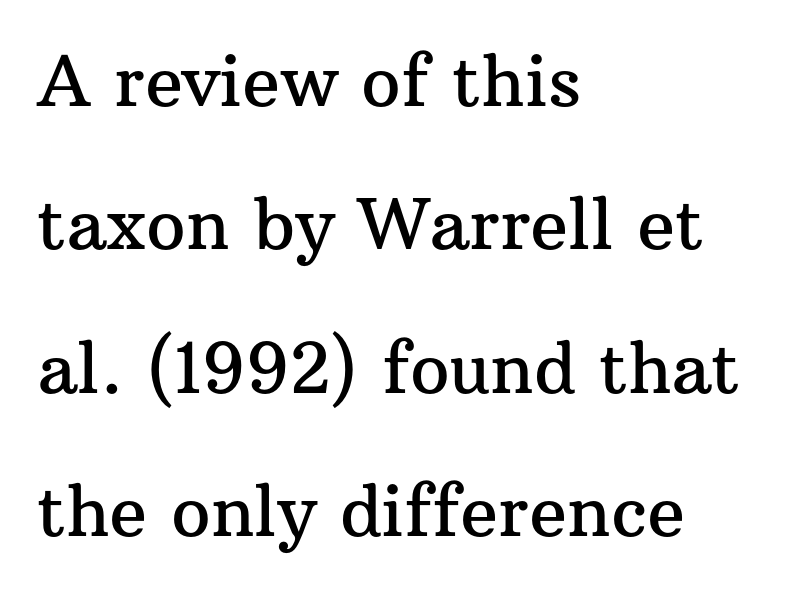
The image shows 70 px serif type, upright; set left-aligned, loose line spacing (2.05x), normal letter spacing, not underlined; medium stroke contrast and a medium x-height.
